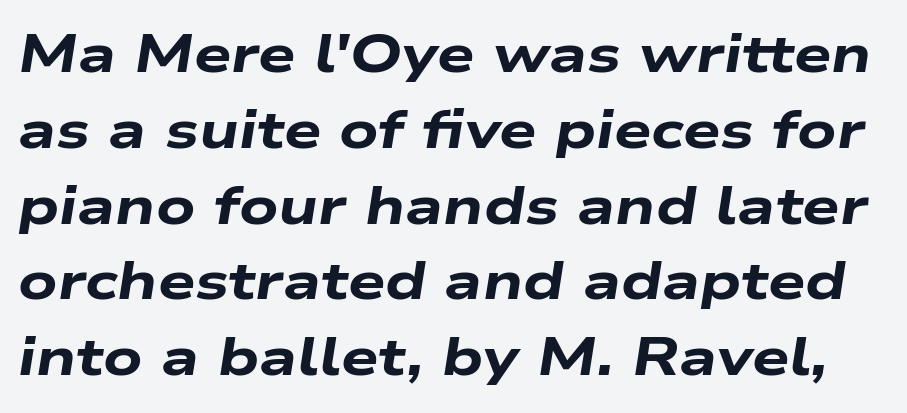
This sample uses plain, unmodified letter spacing. Rule under the text: the space is simply empty. The face used here has the dense, thick strokes of a bold. Posture: slanted. The face used here is proportionally spaced, like ordinary book or web type.
